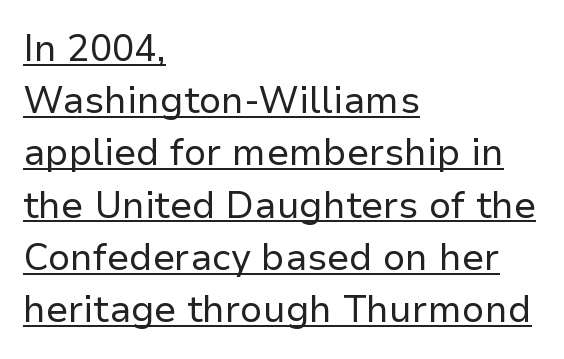
This is the regular roman posture of the typeface. Character widths vary here, with narrow letters taking less room than wide ones. A typographer would call this underscored text. Vertically, the passage feels balanced, rows spaced as you'd expect. Typographically, this falls in the sans-serif category. The weight tops out at a normal text grade.
